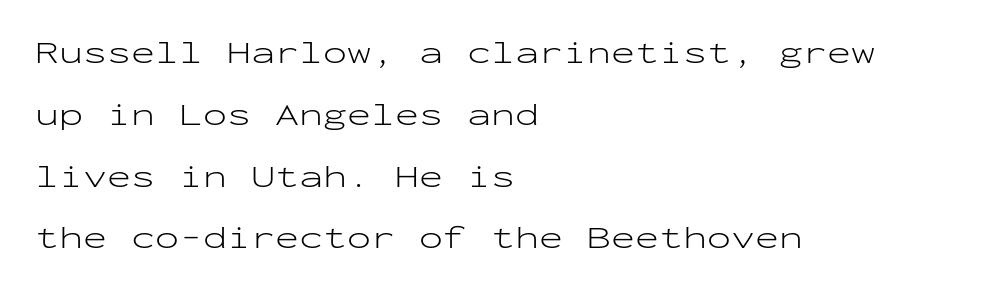
The passage shown is typed in a monospace face where columns stay perfectly aligned. Characters follow at the spacing the type designer built in. Horizontal alignment here is leftward, the default for most running prose. You can tell it's not italic because the verticals are truly vertical.
